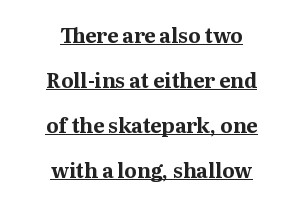
The image shows 20 px bold type, upright; set centered, loose line spacing (2.25x), normal letter spacing, underlined.
